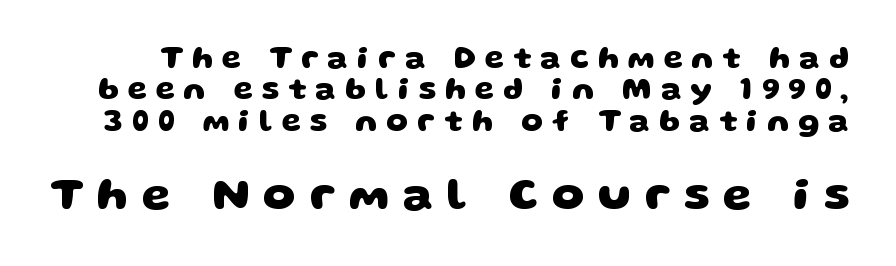
The image shows 46 px heavy, wide sans-serif type; set tight line spacing (1.01x), unusually wide letter spacing (+0.29 em), not underlined; the second (bottom) block is 1.48x larger; low stroke contrast and a large x-height.
